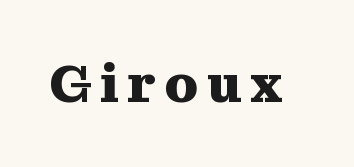
Q: Is the text bold? A: Yes.
Q: Is the text italic (slanted)? A: No, it is upright.
Q: Is the typeface a serif or a sans-serif typeface? A: Serif.
Q: Is the text underlined? A: No.
Q: Width (condensed, normal, or wide)? A: Normal.
Q: Stroke contrast? A: Medium.
Q: x-height? A: Medium.
Q: Monospaced? A: No.
